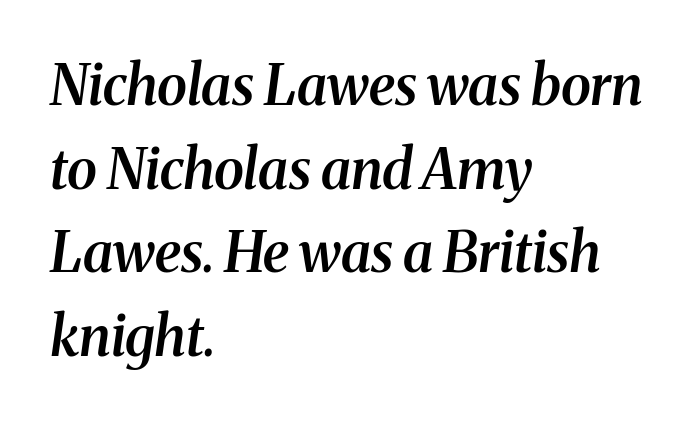
{"serif": "yes", "italic": "yes", "lean": "right", "slant_degrees": 8, "bold": "semi", "weight": "semibold", "width": "normal", "stroke_contrast": "medium", "x_height": "medium", "monospaced": "no", "underline": "no", "align": "left", "line_spacing": "normal", "line_spacing_ratio": 1.52, "letter_spacing": "normal", "letter_spacing_em": 0.0, "glyph_px": 55}
